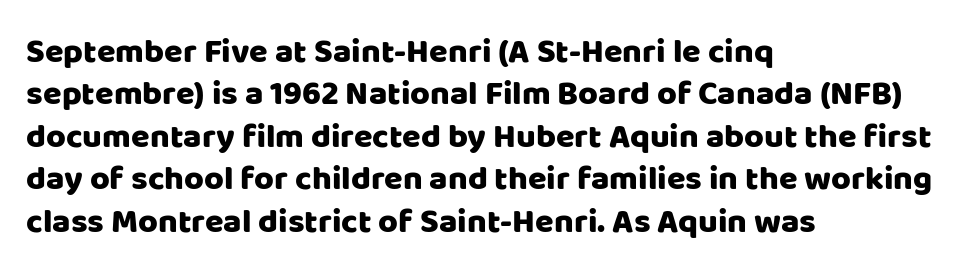
The image shows 34 px sans-serif type, upright; set left-aligned, normal line spacing (1.25x), normal letter spacing, not underlined; low stroke contrast and a large x-height.
